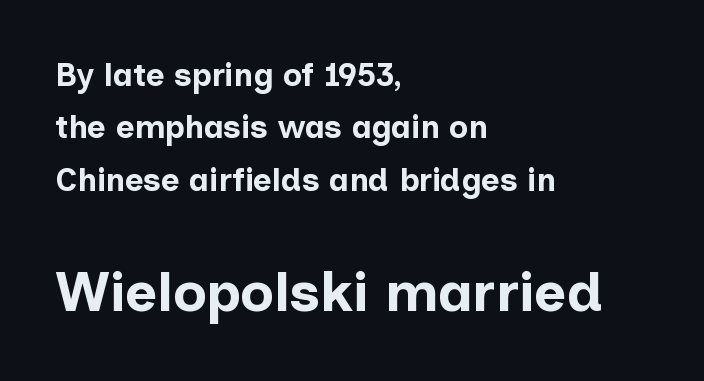
Students, observe: this is what conventionally led text looks like. Ascenders rise straight up at ninety degrees. Descenders hang freely into open space. Reading down the block, your eye returns to a fixed left position each line. Here the designer chose a conventional face with non-uniform glyph widths.
